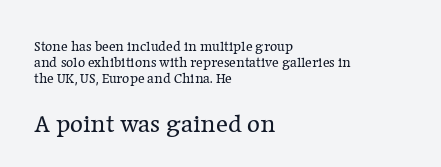
Letters rest on an invisible, unmarked baseline. If you drew a line through each stem, it would be perfectly vertical. The letterforms sit shoulder to shoulder at normal distance. The characters are drawn with everyday or finer stroke widths.
